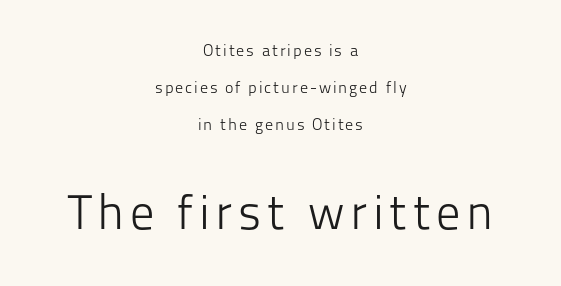
Q: Is the text bold? A: No.
Q: Is the text italic (slanted)? A: No, it is upright.
Q: Is the typeface a serif or a sans-serif typeface? A: Sans-serif.
Q: Is the text underlined? A: No.
Q: How is the paragraph aligned? A: Centered.
Q: Is the spacing between lines tight, normal or loose? A: Loose.
Q: Which block of text is set in a larger size, the first (top) or the second (bottom)? A: The second (bottom) one.
Q: Width (condensed, normal, or wide)? A: Normal.
Q: Stroke contrast? A: Low.
Q: x-height? A: Medium.
Q: Monospaced? A: No.
